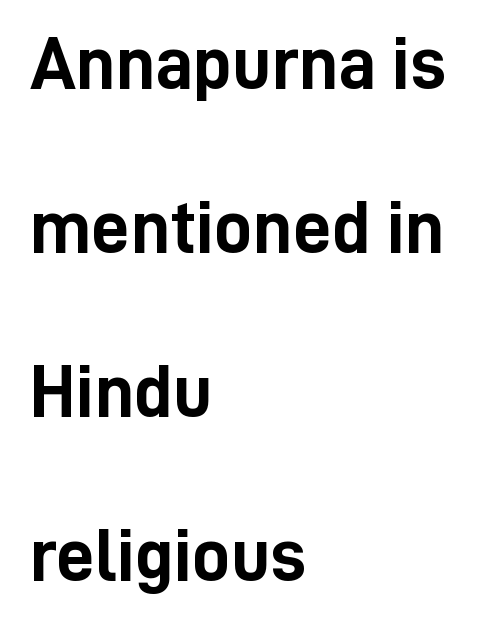
The letterforms sit shoulder to shoulder at normal distance. Character widths vary here, with narrow letters taking less room than wide ones. Unlike italic type, these characters show no tilt at all. The rendering anchors every line to the left-hand side.
